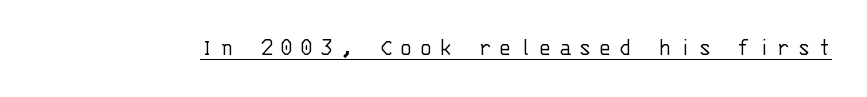
{"italic": "no", "bold": "no", "underline": "yes", "letter_spacing": "wide", "letter_spacing_em": 0.29, "glyph_px": 24}
